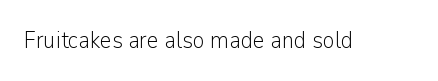
{"italic": "no", "bold": "no", "underline": "no", "letter_spacing": "normal", "letter_spacing_em": 0.0, "glyph_px": 23}
